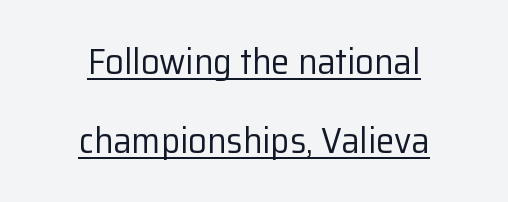
{"serif": "no", "italic": "no", "bold": "no", "weight": "regular", "width": "normal", "stroke_contrast": "low", "x_height": "medium", "monospaced": "no", "underline": "yes", "align": "center", "line_spacing": "loose", "line_spacing_ratio": 2.13, "letter_spacing": "normal", "letter_spacing_em": 0.0, "glyph_px": 37}
